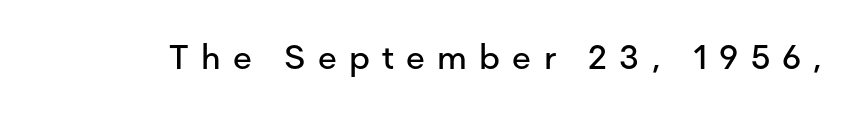
The glyphs are unaccompanied by any horizontal stroke below them. Is the letter spacing exaggerated? Yes — the characters are pushed far apart. The font family rendered here belongs to the sans-serif group. Is this a fixed-width face? No — the glyphs have proportional, varying widths. This is the regular roman posture of the typeface.
